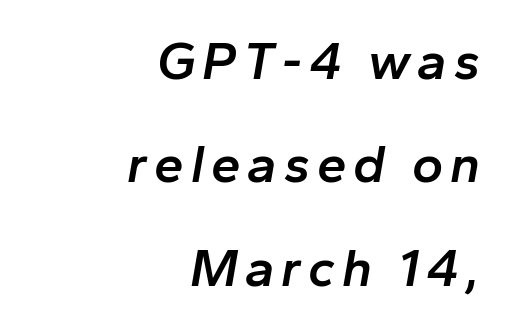
Q: Is the text bold? A: Semi-bold.
Q: Is the text italic (slanted)? A: Yes, it leans right by about 10 degrees.
Q: Is the text underlined? A: No.
Q: How is the paragraph aligned? A: Right-aligned.
Q: Is the spacing between lines tight, normal or loose? A: Loose.
Q: Width (condensed, normal, or wide)? A: Normal.
Q: Stroke contrast? A: Low.
Q: x-height? A: Medium.
Q: Monospaced? A: No.
